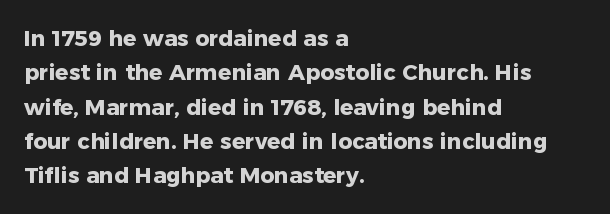
Upright lettering throughout. Just letters on the line, the space beneath them empty. The vertical gap from one line to the next is medium. Strong, thick strokes mark this as bold type. Short and long lines alike share a common starting point at left.
